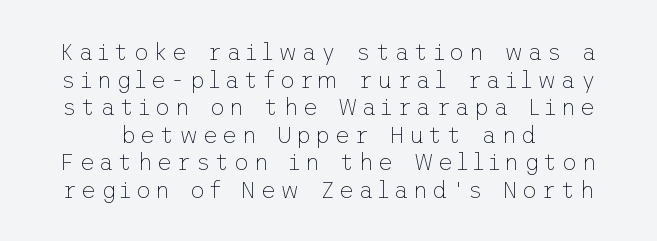
{"italic": "no", "bold": "no", "underline": "no", "line_spacing_ratio": 1.2, "glyph_px": 23}
